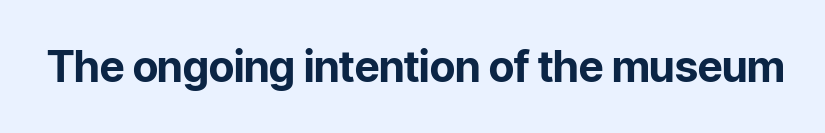
The image shows 43 px bold sans-serif type, upright; set normal letter spacing, not underlined; low stroke contrast and a medium x-height.
